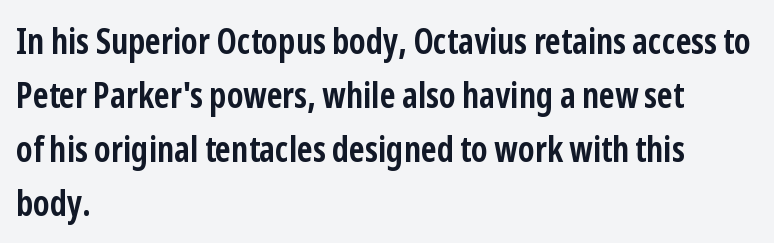
The image shows 35 px semibold, condensed sans-serif type, upright; set left-aligned, normal line spacing (1.54x), normal letter spacing, not underlined; low stroke contrast and a medium x-height.
